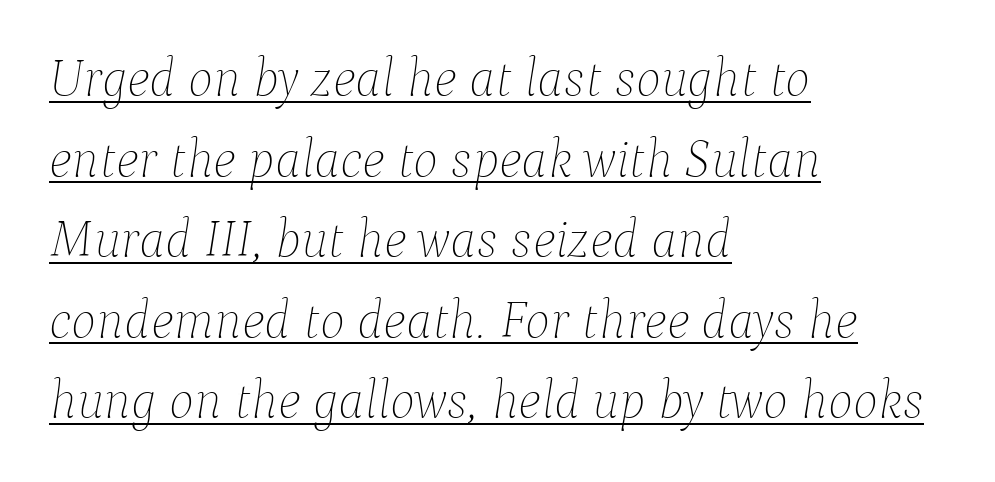
The image shows 53 px thin type, italic (leaning right); set left-aligned, normal line spacing (1.52x), normal letter spacing, underlined; low stroke contrast and a medium x-height.
